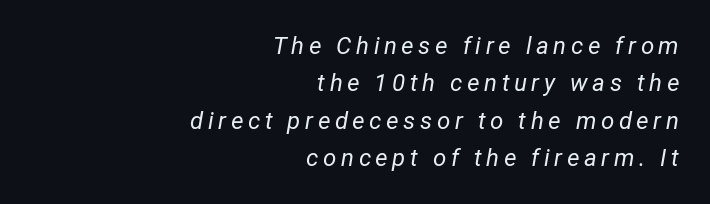
The image shows 24 px text type, italic (leaning right); set right-aligned, normal line spacing (1.56x), not underlined.
